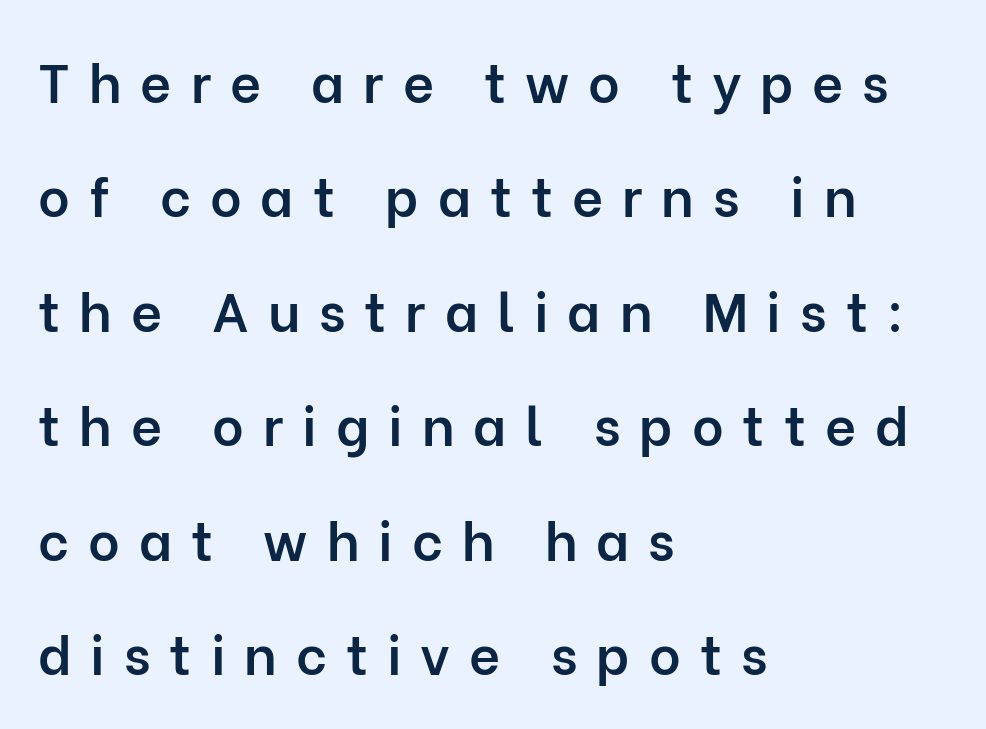
{"serif": "no", "italic": "no", "bold": "semi", "weight": "semibold", "width": "normal", "stroke_contrast": "low", "x_height": "medium", "monospaced": "no", "underline": "no", "align": "left", "line_spacing": "loose", "line_spacing_ratio": 2.12, "letter_spacing": "wide", "letter_spacing_em": 0.35, "glyph_px": 54}
